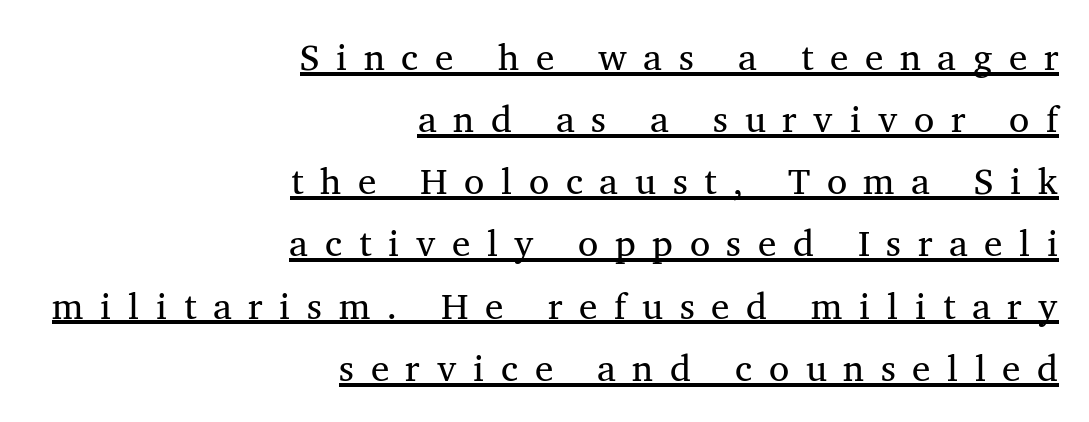
Q: Is the text italic (slanted)? A: No, it is upright.
Q: Is the typeface a serif or a sans-serif typeface? A: Serif.
Q: Is the text underlined? A: Yes.
Q: How is the paragraph aligned? A: Right-aligned.
Q: Is the spacing between letters normal or unusually wide? A: Unusually wide.
Q: Is the spacing between lines tight, normal or loose? A: Normal.
Q: Width (condensed, normal, or wide)? A: Normal.
Q: Stroke contrast? A: Medium.
Q: x-height? A: Medium.
Q: Monospaced? A: No.
